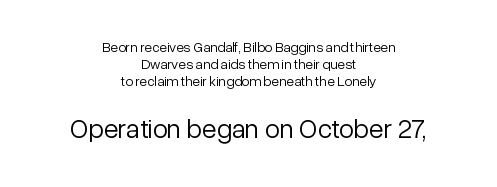
The designer gave the closing block more size than the opening block. Decoration check: the copy has no underline. This rendering leaves character spacing at its baseline value. Designer's note — italics off, roman on.
